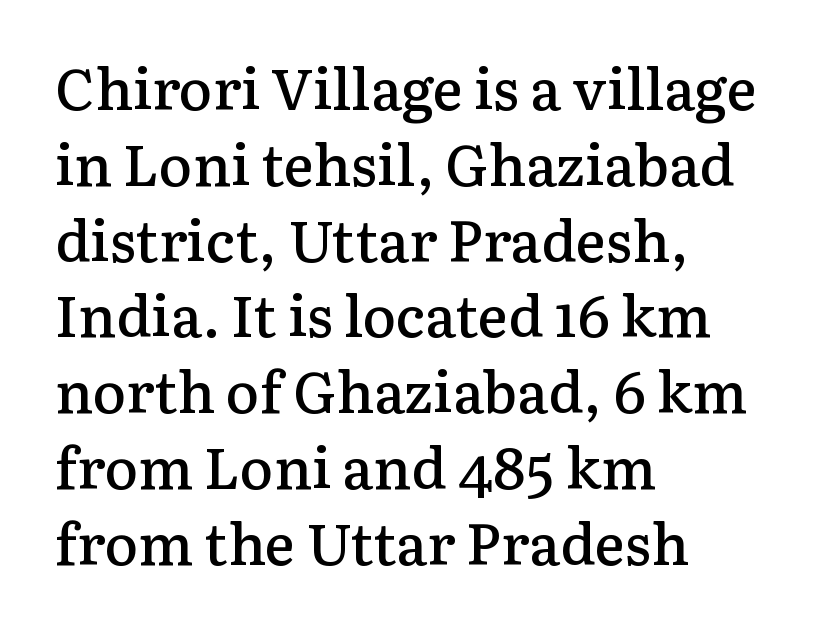
The letters stand straight up with perfectly vertical stems. Teacher's note: observe the even left margin — that is flush-left alignment. Regarding serifs, this sample has them. Leading matches the norm, producing a regular column. Honestly, the letter spacing is just normal — you wouldn't notice it. Note the varied advance widths — an 'i' is clearly narrower than an 'm'.
